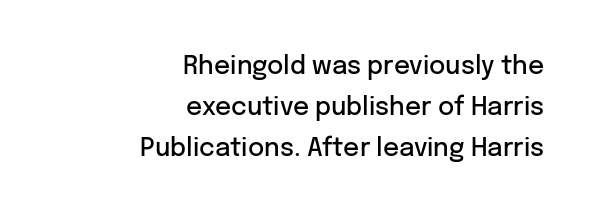
{"italic": "no", "bold": "semi", "underline": "no", "align": "right", "line_spacing": "normal", "line_spacing_ratio": 1.65, "letter_spacing": "normal", "letter_spacing_em": 0.0, "glyph_px": 25}
